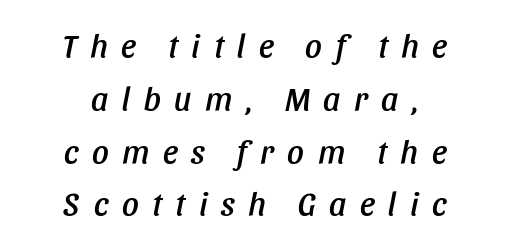
The image shows 33 px condensed type, italic (leaning right); set centered, normal line spacing (1.6x), unusually wide letter spacing (+0.41 em), not underlined; low stroke contrast and a large x-height.
